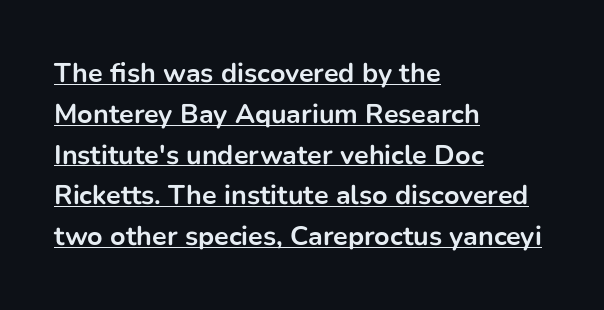
{"italic": "no", "bold": "yes", "underline": "yes", "align": "left", "line_spacing": "normal", "line_spacing_ratio": 1.51, "letter_spacing": "normal", "letter_spacing_em": 0.0, "glyph_px": 27}
